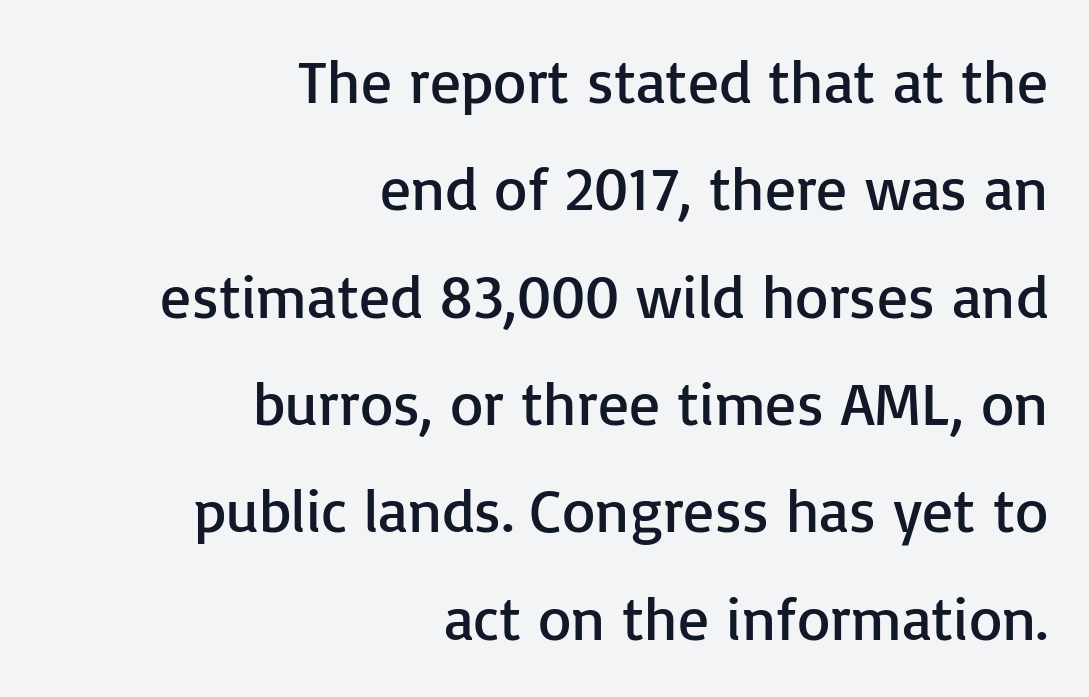
The image shows 61 px regular-weight sans-serif type, upright; set right-aligned, line spacing 1.76x, normal letter spacing, not underlined; low stroke contrast and a medium x-height.
